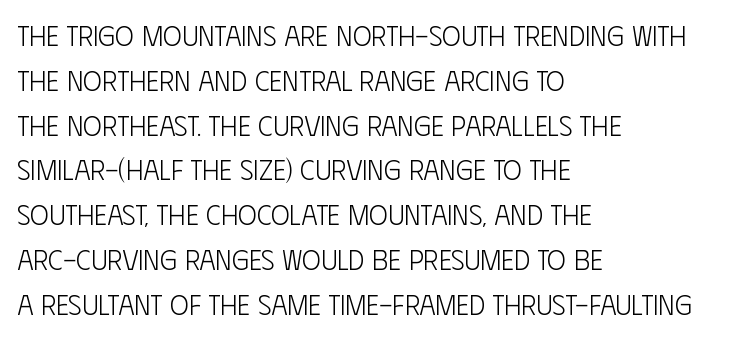
Q: Is the text bold? A: No.
Q: Is the text italic (slanted)? A: No, it is upright.
Q: Is the typeface a serif or a sans-serif typeface? A: Sans-serif.
Q: Is the text underlined? A: No.
Q: How is the paragraph aligned? A: Left-aligned.
Q: Is the spacing between letters normal or unusually wide? A: Normal.
Q: Is the spacing between lines tight, normal or loose? A: Normal.
Q: Width (condensed, normal, or wide)? A: Condensed.
Q: Stroke contrast? A: Low.
Q: x-height? A: Large.
Q: Monospaced? A: No.
